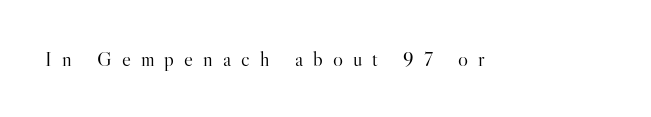
{"italic": "no", "bold": "no", "underline": "no", "letter_spacing": "wide", "letter_spacing_em": 0.48, "glyph_px": 21}
